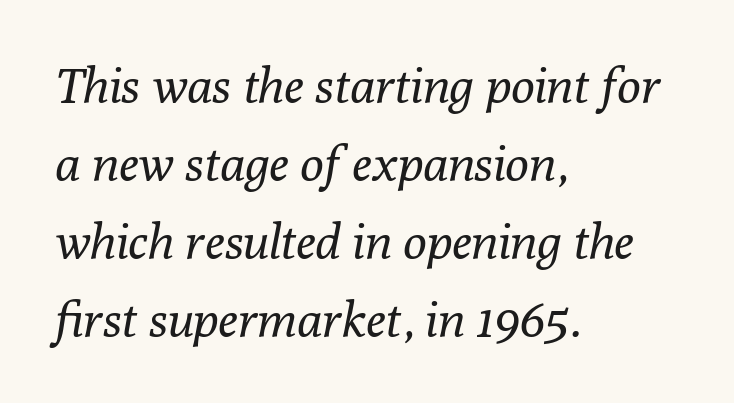
Nothing heavy about these letters — not bold at all. The passage shown has conventional tracking throughout. Evenly set lines give the paragraph a standard silhouette. Just letters on the line, the space beneath them empty. Does the copy run flush right? No — it runs flush left. Yep, those are serifs on the letters.
